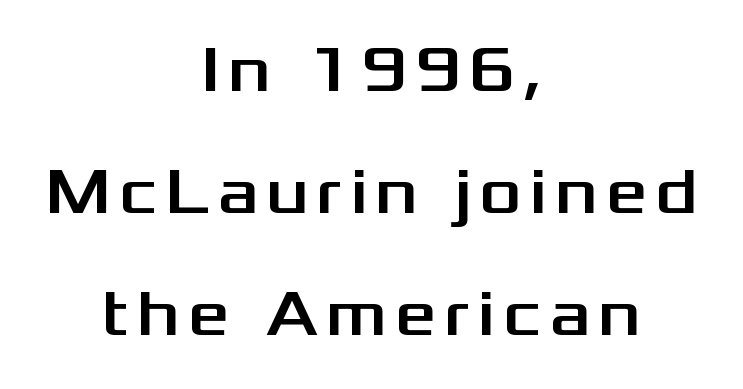
The image shows 65 px wide sans-serif type, upright; set centered, line spacing 1.88x, not underlined; medium stroke contrast and a medium x-height.
